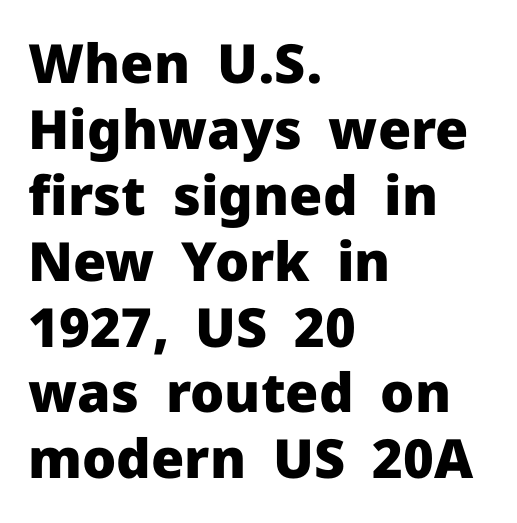
The image shows 54 px heavy sans-serif type, upright; set left-aligned, line spacing 1.22x, normal letter spacing, not underlined; low stroke contrast and a medium x-height.
